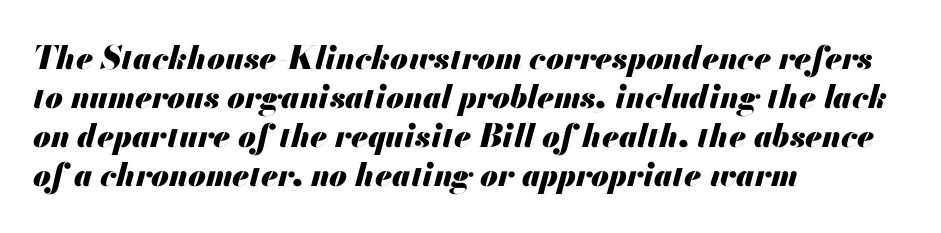
Is the type bold? Yes — the strokes are clearly thick and heavy. Notice how the stems are inclined rather than vertical — that's the hallmark of italics. There is no visible air inserted between adjacent glyphs. The rendering anchors every line to the left-hand side. Honestly, there is no underline to notice here at all. You could not count columns in this text — the font is proportionally spaced.
